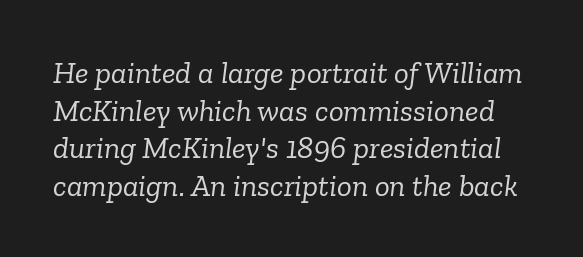
The image shows 31 px light serif type, italic (leaning right); set line spacing 1.21x, normal letter spacing, not underlined; low stroke contrast and a medium x-height.
